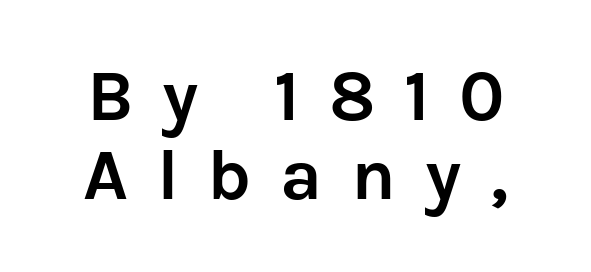
The image shows 72 px semibold sans-serif type, upright; set tight line spacing (1.1x), unusually wide letter spacing (+0.4 em), not underlined; low stroke contrast and a medium x-height.
